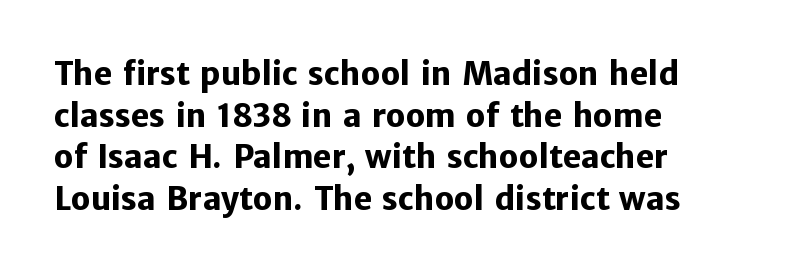
{"serif": "no", "italic": "no", "bold": "yes", "weight": "heavy", "width": "normal", "stroke_contrast": "low", "x_height": "medium", "monospaced": "no", "underline": "no", "align": "left", "line_spacing": "normal", "line_spacing_ratio": 1.34, "letter_spacing": "normal", "letter_spacing_em": 0.0, "glyph_px": 31}
